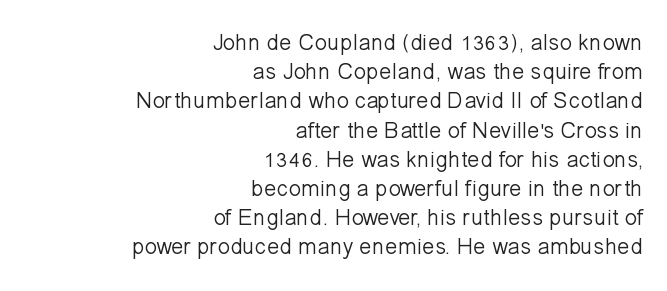
{"italic": "no", "bold": "no", "underline": "no", "align": "right", "line_spacing": "normal", "line_spacing_ratio": 1.27, "letter_spacing": "normal", "letter_spacing_em": 0.0, "glyph_px": 23}
